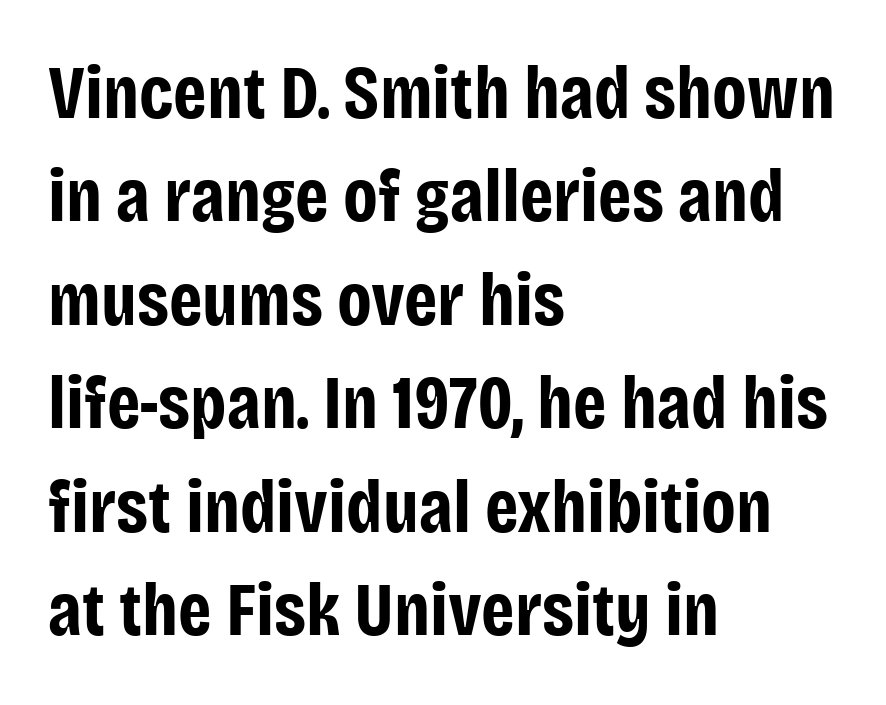
{"serif": "no", "italic": "no", "bold": "yes", "weight": "bold", "width": "condensed", "stroke_contrast": "low", "x_height": "large", "monospaced": "no", "underline": "no", "align": "left", "line_spacing": "normal", "line_spacing_ratio": 1.38, "letter_spacing": "normal", "letter_spacing_em": 0.0, "glyph_px": 75}
